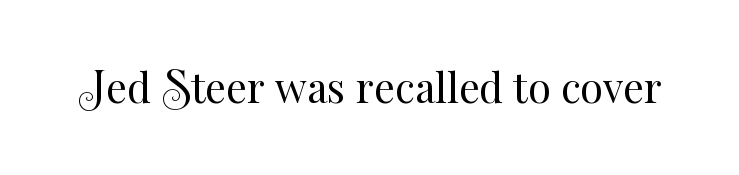
A clean baseline with only descenders dipping below it. The face used here is rendered with its standard letterfit. This reads as an unemphasized weight, regular at the heaviest. Nope, not italic — everything's standing straight. Character widths vary here, with narrow letters taking less room than wide ones.
